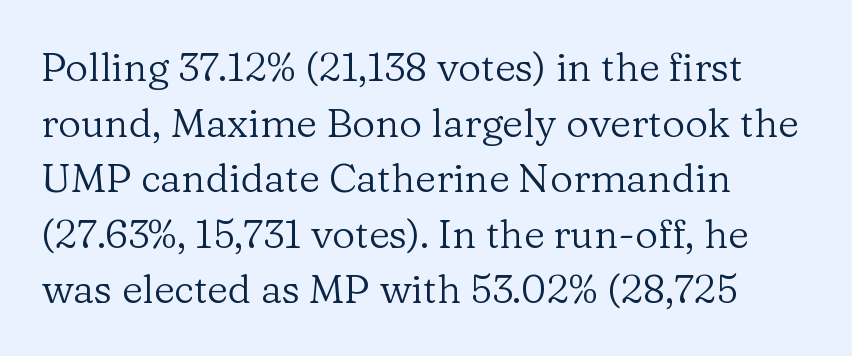
The text was rendered using a seriffed face with decorative stroke endings. What's the leading like? Ordinary, nothing unusual. These lines were composed using upright roman letters. These lines stack with their left ends in a neat column. The letters advance in unequal steps, a hallmark of proportional type.
